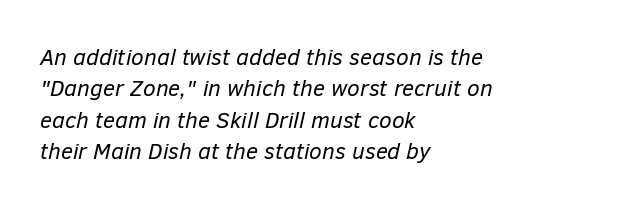
Q: Is the text bold? A: No.
Q: Is the text italic (slanted)? A: Yes, it leans right by about 12 degrees.
Q: Is the text underlined? A: No.
Q: How is the paragraph aligned? A: Left-aligned.
Q: Is the spacing between letters normal or unusually wide? A: Normal.
Q: Is the spacing between lines tight, normal or loose? A: Normal.
